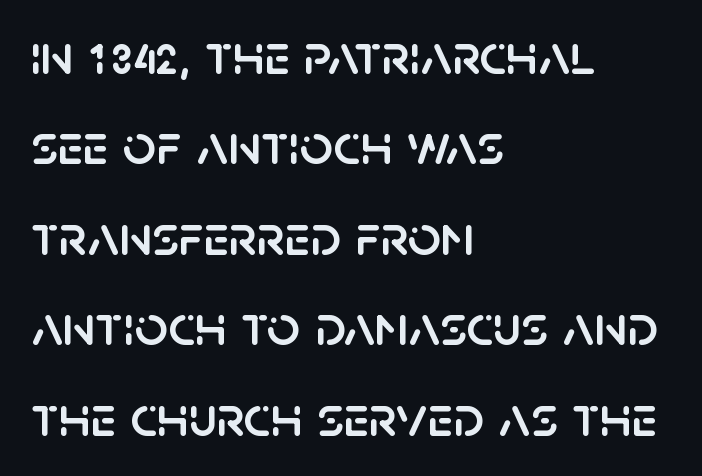
Q: Is the text italic (slanted)? A: No, it is upright.
Q: Is the typeface a serif or a sans-serif typeface? A: Sans-serif.
Q: Is the text underlined? A: No.
Q: How is the paragraph aligned? A: Left-aligned.
Q: Is the spacing between letters normal or unusually wide? A: Normal.
Q: Is the spacing between lines tight, normal or loose? A: Normal.
Q: Width (condensed, normal, or wide)? A: Normal.
Q: Stroke contrast? A: Low.
Q: x-height? A: Large.
Q: Monospaced? A: No.
